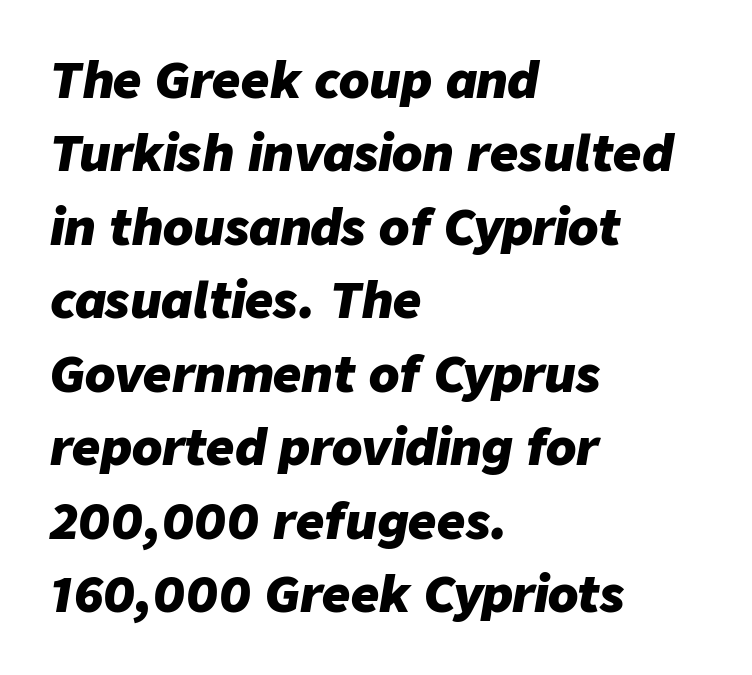
The image shows 49 px heavy type, italic (leaning right); set left-aligned, normal line spacing (1.5x), normal letter spacing, not underlined; low stroke contrast and a medium x-height.
